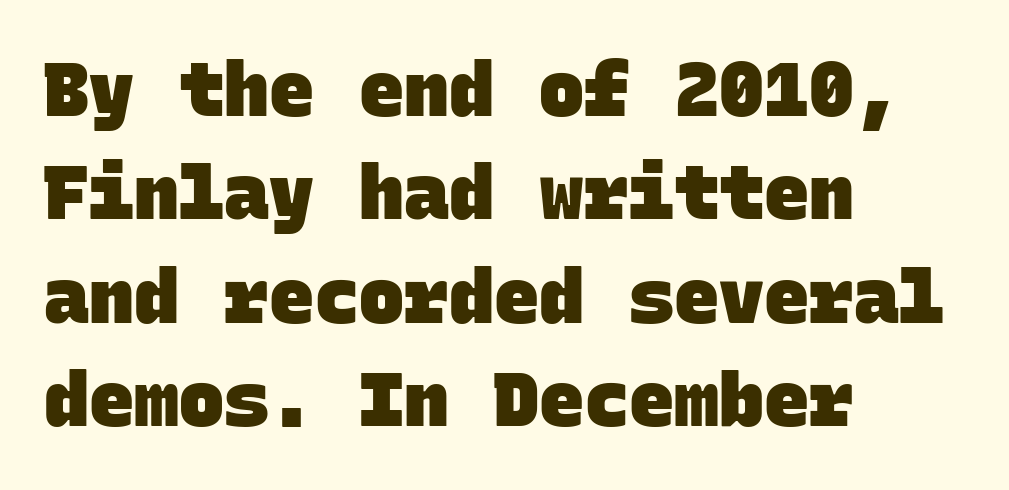
{"serif": "no", "bold": "yes", "weight": "heavy", "width": "normal", "stroke_contrast": "low", "x_height": "large", "monospaced": "yes", "underline": "no", "align": "left", "line_spacing": "normal", "line_spacing_ratio": 1.38, "letter_spacing": "normal", "letter_spacing_em": 0.0, "glyph_px": 75}
